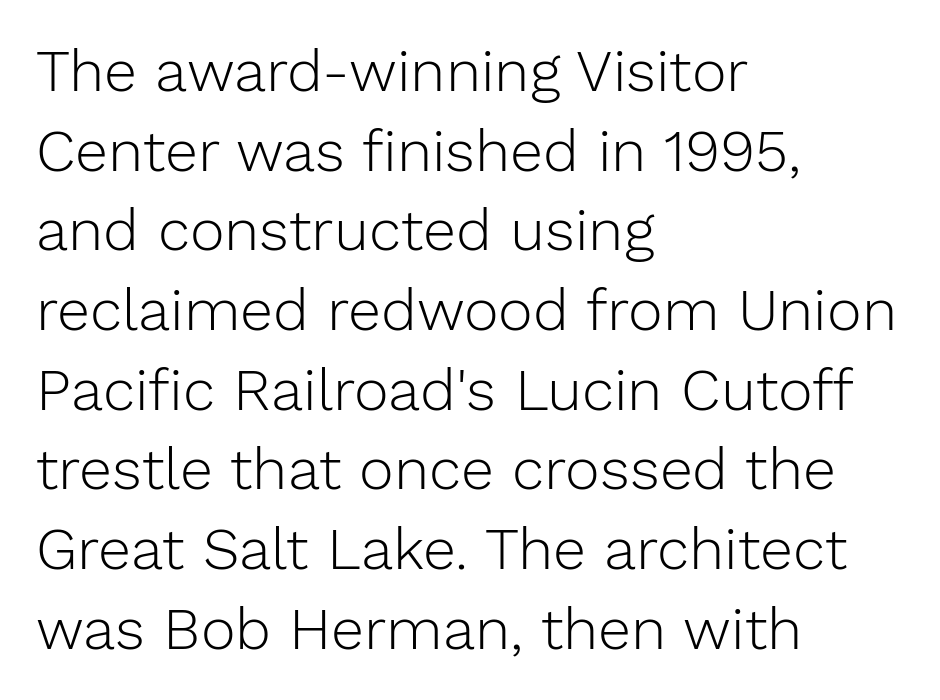
The image shows 59 px light sans-serif type, upright; set left-aligned, normal line spacing (1.35x), normal letter spacing, not underlined; low stroke contrast and a medium x-height.
